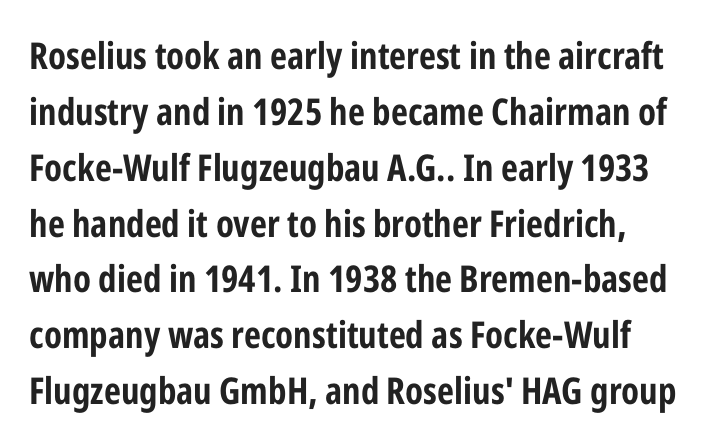
Q: Is the text bold? A: Yes.
Q: Is the text italic (slanted)? A: No, it is upright.
Q: Is the typeface a serif or a sans-serif typeface? A: Sans-serif.
Q: Is the text underlined? A: No.
Q: Is the spacing between letters normal or unusually wide? A: Normal.
Q: Is the spacing between lines tight, normal or loose? A: Normal.
Q: Width (condensed, normal, or wide)? A: Condensed.
Q: Stroke contrast? A: Low.
Q: x-height? A: Medium.
Q: Monospaced? A: No.
